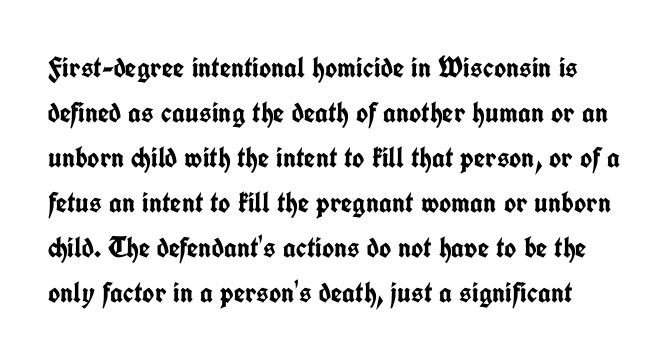
{"serif": "no", "italic": "no", "bold": "yes", "weight": "semibold", "width": "condensed", "stroke_contrast": "low", "x_height": "medium", "monospaced": "no", "underline": "no", "line_spacing": "normal", "line_spacing_ratio": 1.55, "letter_spacing": "normal", "letter_spacing_em": 0.0, "glyph_px": 29}
